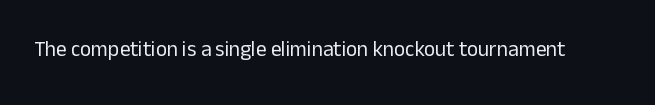
The image shows 21 px text type, upright; set normal letter spacing, not underlined.
